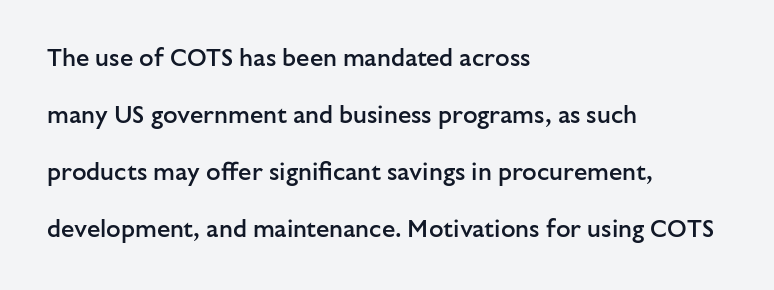
{"italic": "no", "bold": "semi", "underline": "no", "align": "left", "line_spacing": "loose", "line_spacing_ratio": 2.37, "letter_spacing": "normal", "letter_spacing_em": 0.0, "glyph_px": 24}
